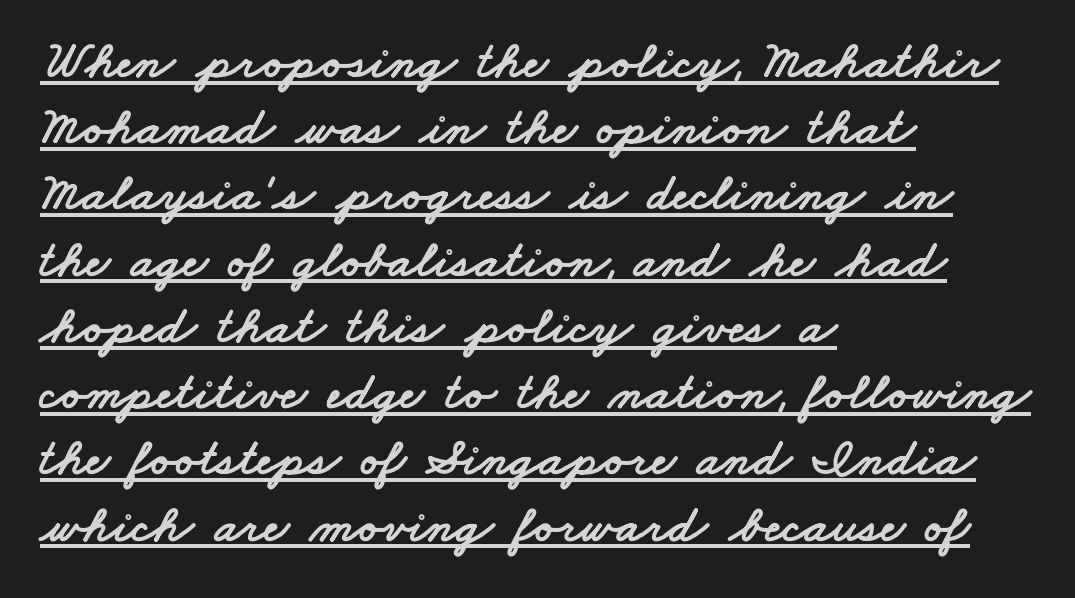
{"serif": "no", "width": "wide", "stroke_contrast": "low", "x_height": "small", "monospaced": "no", "underline": "yes", "align": "left", "line_spacing": "normal", "line_spacing_ratio": 1.25, "letter_spacing": "normal", "letter_spacing_em": 0.0, "glyph_px": 53}
